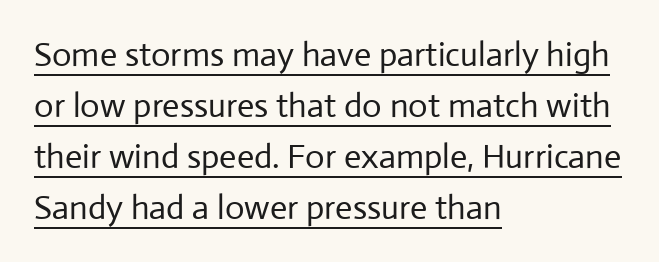
{"serif": "no", "italic": "no", "bold": "no", "weight": "regular", "width": "normal", "stroke_contrast": "low", "x_height": "medium", "monospaced": "no", "underline": "yes", "align": "left", "line_spacing": "normal", "line_spacing_ratio": 1.5, "letter_spacing": "normal", "letter_spacing_em": 0.0, "glyph_px": 34}
